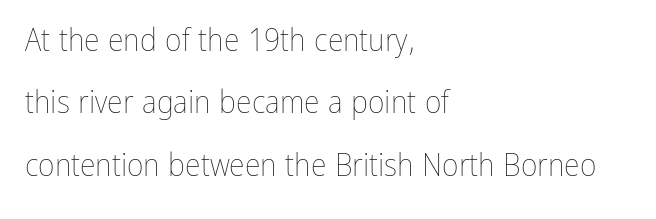
The image shows 32 px thin, condensed type, upright; set left-aligned, loose line spacing (1.95x), normal letter spacing, not underlined; low stroke contrast and a medium x-height.
